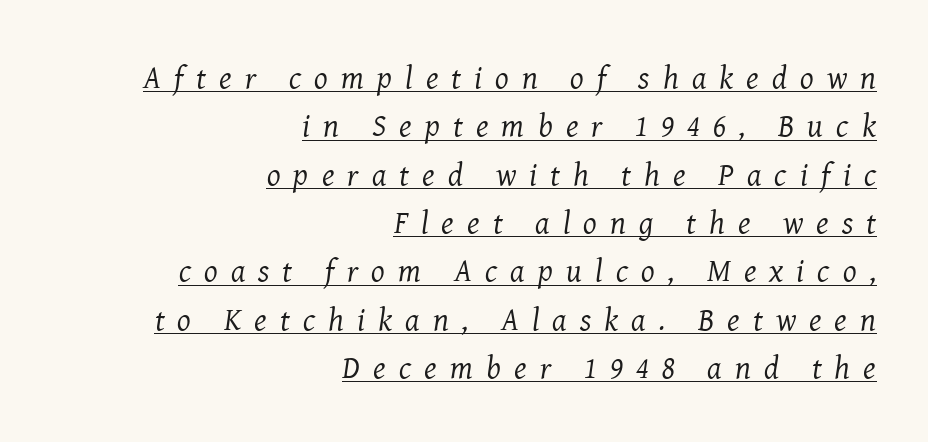
Check the space under the baseline: a stroke is drawn there. Serifs: yes, visible at the terminals of the letterforms. Short note: letters widely spaced. It's the slanting kind of type.
